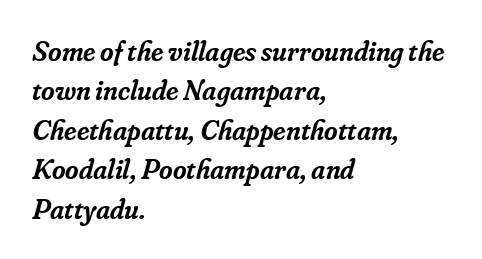
Heft: intermediate — a semibold. The passage shown is typed in a proportional face where columns would drift. Each word holds together tightly as a unit, with standard inter-letter gaps. In CSS terms this would be text-align: left. What kind of face is this? One with serifs. This rendering features lettering with no underline.
